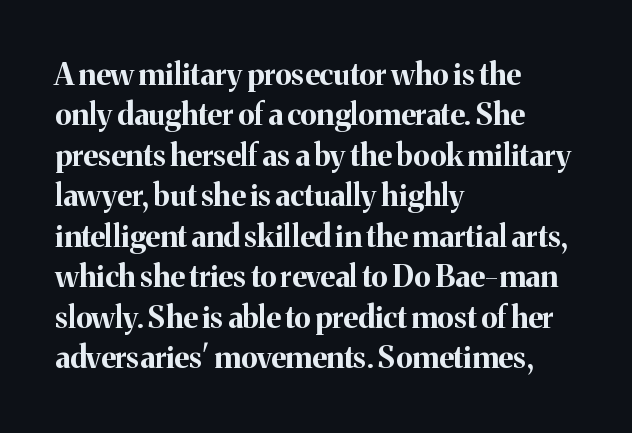
The image shows 30 px bold serif type, upright; set left-aligned, normal line spacing (1.35x), normal letter spacing, not underlined; medium stroke contrast and a medium x-height.
